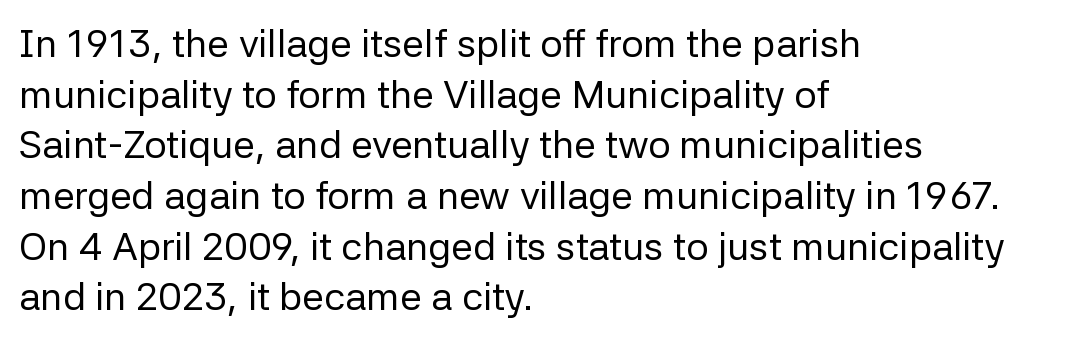
{"serif": "no", "italic": "no", "bold": "no", "weight": "regular", "width": "normal", "stroke_contrast": "low", "x_height": "medium", "monospaced": "no", "underline": "no", "align": "left", "line_spacing": "normal", "line_spacing_ratio": 1.3, "letter_spacing": "normal", "letter_spacing_em": 0.0, "glyph_px": 39}
